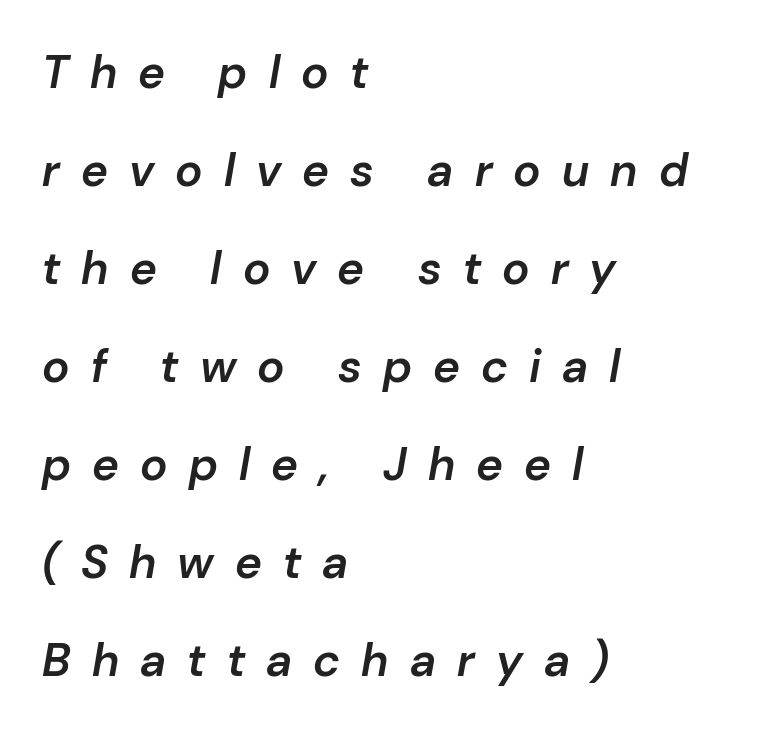
The image shows 46 px semibold type, italic (leaning right); set left-aligned, loose line spacing (2.13x), unusually wide letter spacing (+0.46 em), not underlined; low stroke contrast and a medium x-height.
